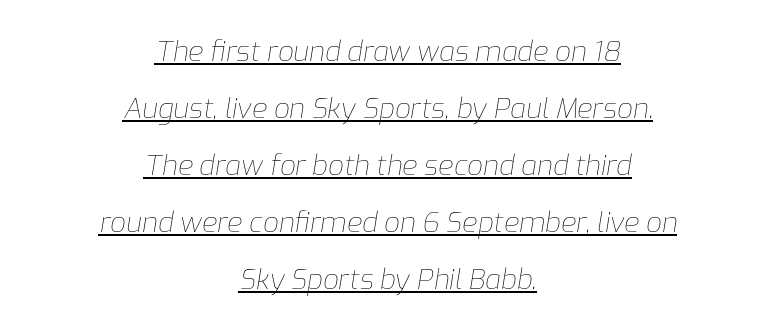
{"italic": "yes", "lean": "right", "slant_degrees": 9, "bold": "no", "weight": "thin", "width": "normal", "stroke_contrast": "low", "x_height": "medium", "monospaced": "no", "underline": "yes", "align": "center", "line_spacing": "loose", "line_spacing_ratio": 2.04, "letter_spacing": "normal", "letter_spacing_em": 0.0, "glyph_px": 28}
